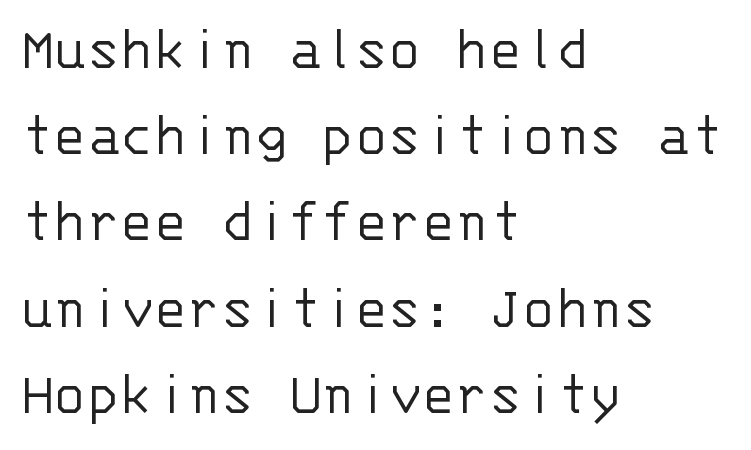
The image shows 62 px light sans-serif type, upright, monospaced; set left-aligned, normal line spacing (1.39x), normal letter spacing, not underlined; low stroke contrast and a large x-height.
